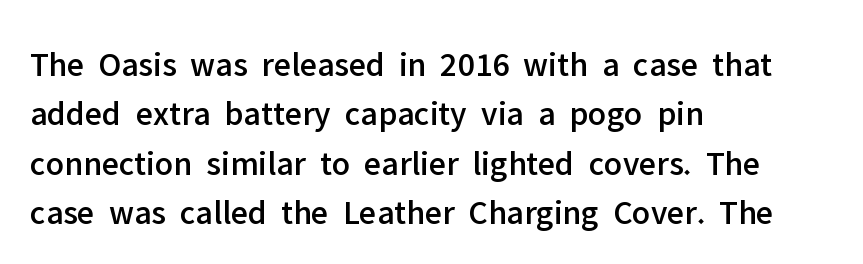
Q: Is the text italic (slanted)? A: No, it is upright.
Q: Is the typeface a serif or a sans-serif typeface? A: Sans-serif.
Q: Is the text underlined? A: No.
Q: How is the paragraph aligned? A: Left-aligned.
Q: Is the spacing between letters normal or unusually wide? A: Normal.
Q: Is the spacing between lines tight, normal or loose? A: Normal.
Q: Width (condensed, normal, or wide)? A: Normal.
Q: Stroke contrast? A: Low.
Q: x-height? A: Medium.
Q: Monospaced? A: No.
